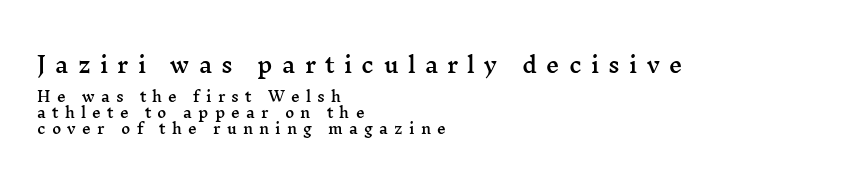
No italicization has been applied; the sample stays upright. Tightly led — the rows are bunched. The zone under the glyphs is completely vacant. Size hierarchy here favors the leading block over the trailing one.
